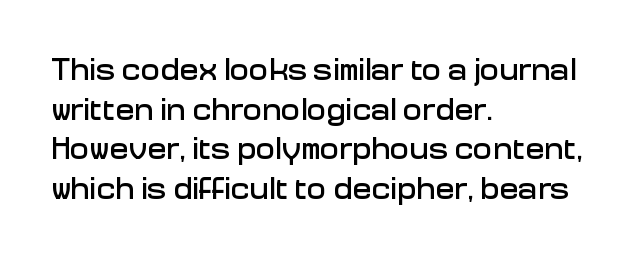
The image shows 32 px sans-serif type, upright; set left-aligned, line spacing 1.24x, normal letter spacing, not underlined; low stroke contrast and a medium x-height.
